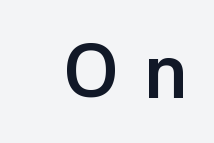
{"serif": "no", "italic": "no", "bold": "yes", "weight": "semibold", "width": "normal", "stroke_contrast": "low", "x_height": "medium", "monospaced": "no", "underline": "no", "letter_spacing": "wide", "letter_spacing_em": 0.35, "glyph_px": 75}
